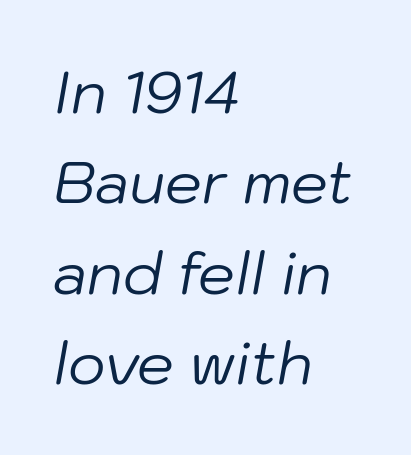
A clean baseline with only descenders dipping below it. Reading down the block, your eye returns to a fixed left position each line. Spacing verdict: proportional, widths tailored to each character. Italic: yes, the glyphs are oblique.
